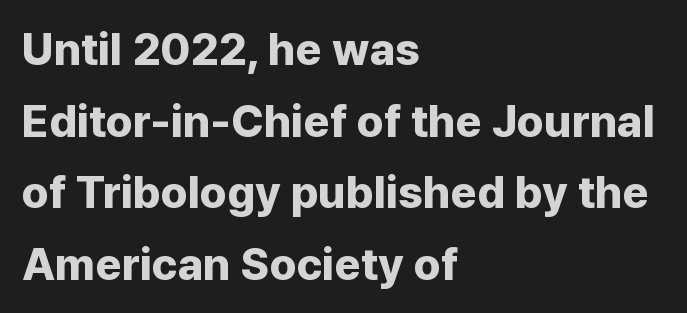
Q: Is the text bold? A: Yes.
Q: Is the text italic (slanted)? A: No, it is upright.
Q: Is the typeface a serif or a sans-serif typeface? A: Sans-serif.
Q: Is the text underlined? A: No.
Q: How is the paragraph aligned? A: Left-aligned.
Q: Is the spacing between letters normal or unusually wide? A: Normal.
Q: Is the spacing between lines tight, normal or loose? A: Normal.
Q: Width (condensed, normal, or wide)? A: Normal.
Q: Stroke contrast? A: Low.
Q: x-height? A: Medium.
Q: Monospaced? A: No.
